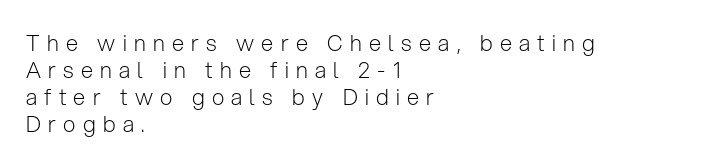
What stands out about the letter spacing? Its width — letters are far apart. Line beginnings align vertically; line endings do not. A typesetter would mark this as roman, not italic. No chunkiness to these letters — they're not bold. Just letters on the line, the space beneath them empty.
